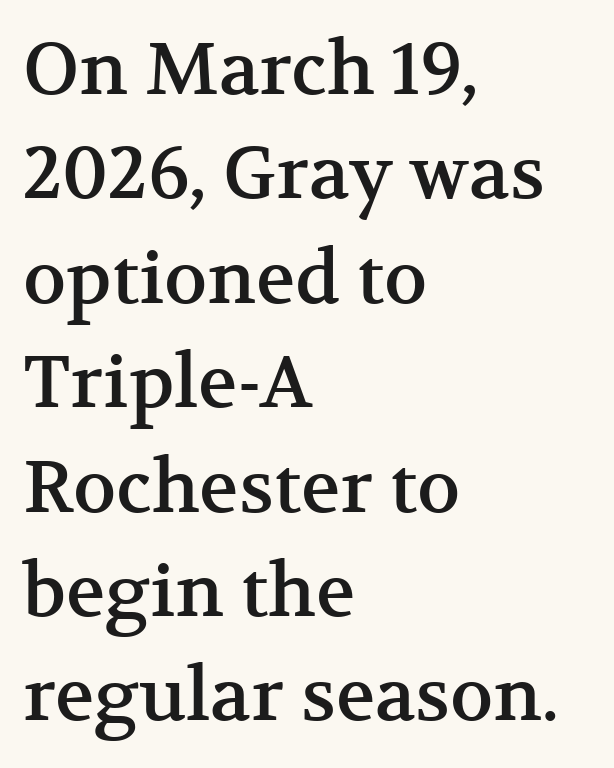
{"serif": "yes", "italic": "no", "width": "normal", "stroke_contrast": "medium", "x_height": "medium", "monospaced": "no", "underline": "no", "align": "left", "line_spacing": "normal", "line_spacing_ratio": 1.43, "letter_spacing": "normal", "letter_spacing_em": 0.0, "glyph_px": 73}
